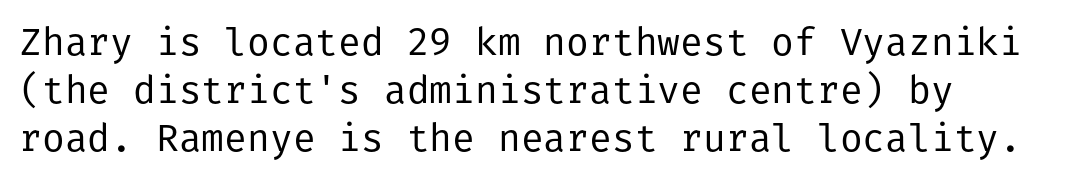
Q: Is the text bold? A: No.
Q: Is the text italic (slanted)? A: No, it is upright.
Q: Is the typeface a serif or a sans-serif typeface? A: Sans-serif.
Q: Is the text underlined? A: No.
Q: Is the spacing between letters normal or unusually wide? A: Normal.
Q: Is the spacing between lines tight, normal or loose? A: Normal.
Q: Width (condensed, normal, or wide)? A: Normal.
Q: Stroke contrast? A: Low.
Q: x-height? A: Medium.
